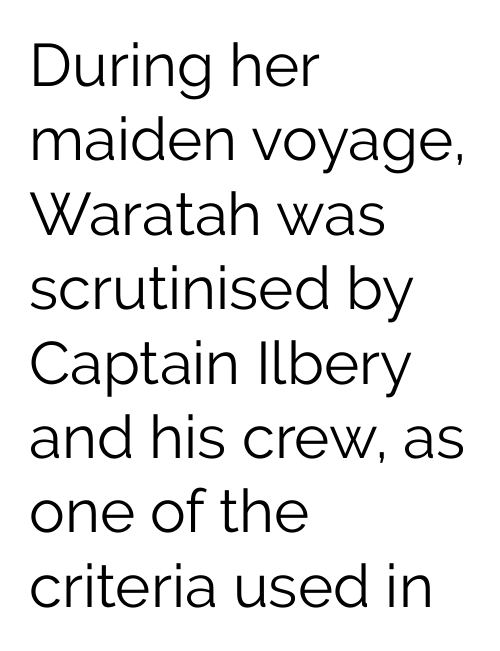
How are the letters spaced? Ordinarily, with no added tracking. The lines in this sample share a left origin and differ only in where they stop. A sans-serif font was chosen for this passage. This is roman type, the default non-slanted kind. A typesetter would call this proportional, since set widths differ per character. No chunkiness to these letters — they're not bold.
